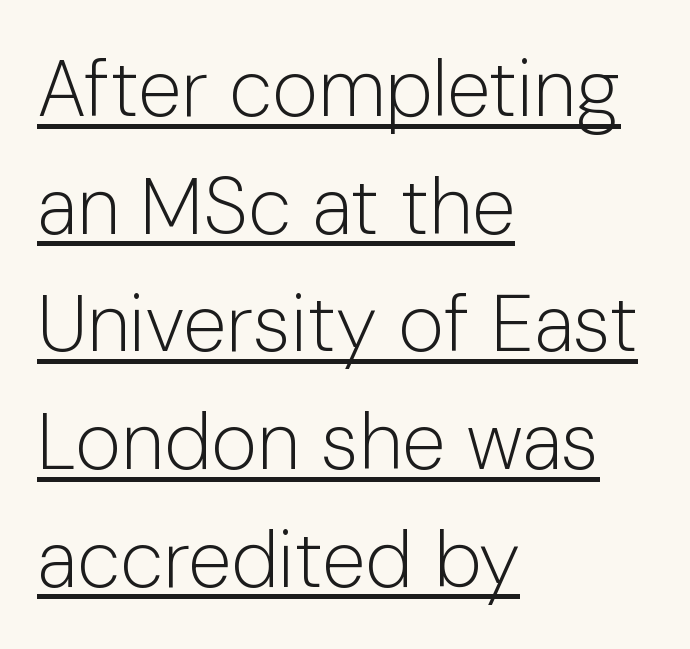
{"serif": "no", "italic": "no", "bold": "no", "weight": "light", "width": "normal", "stroke_contrast": "low", "x_height": "medium", "monospaced": "no", "underline": "yes", "align": "left", "line_spacing": "normal", "line_spacing_ratio": 1.49, "letter_spacing": "normal", "letter_spacing_em": 0.0, "glyph_px": 79}
